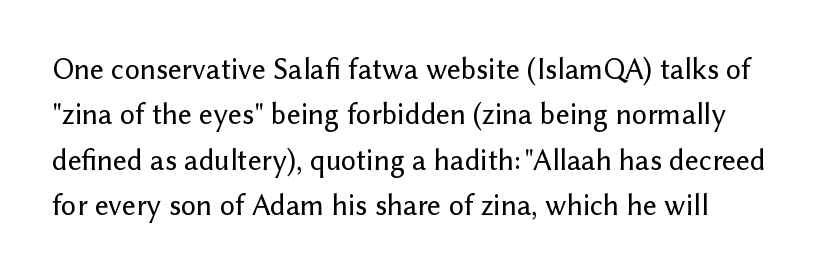
Q: Is the text italic (slanted)? A: No, it is upright.
Q: Is the typeface a serif or a sans-serif typeface? A: Sans-serif.
Q: Is the text underlined? A: No.
Q: Is the spacing between letters normal or unusually wide? A: Normal.
Q: Is the spacing between lines tight, normal or loose? A: Normal.
Q: Width (condensed, normal, or wide)? A: Normal.
Q: Stroke contrast? A: Low.
Q: x-height? A: Medium.
Q: Monospaced? A: No.
